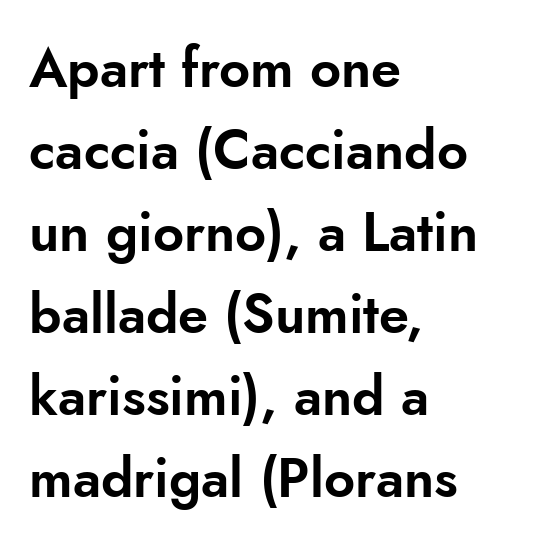
The image shows 54 px sans-serif type, upright; set left-aligned, normal line spacing (1.52x), normal letter spacing, not underlined; low stroke contrast and a small x-height.
